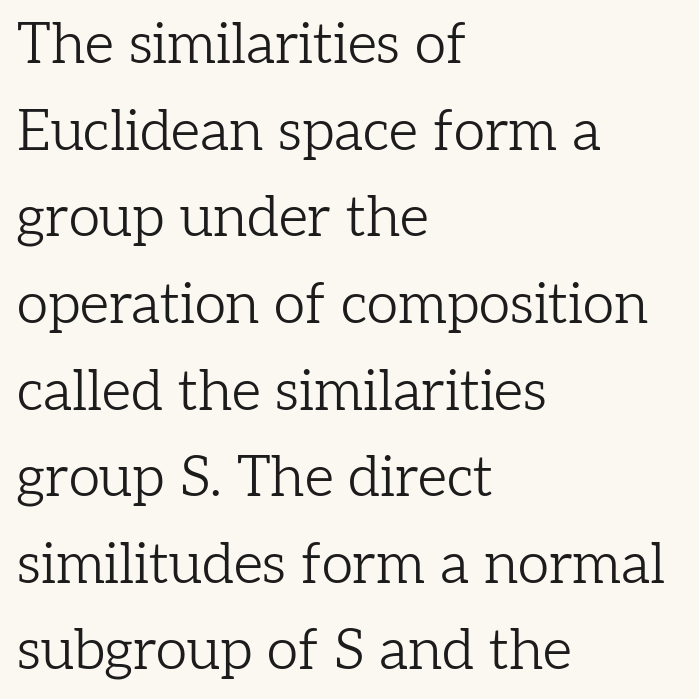
The image shows 57 px light serif type, upright; set left-aligned, normal line spacing (1.52x), normal letter spacing, not underlined; low stroke contrast and a medium x-height.
